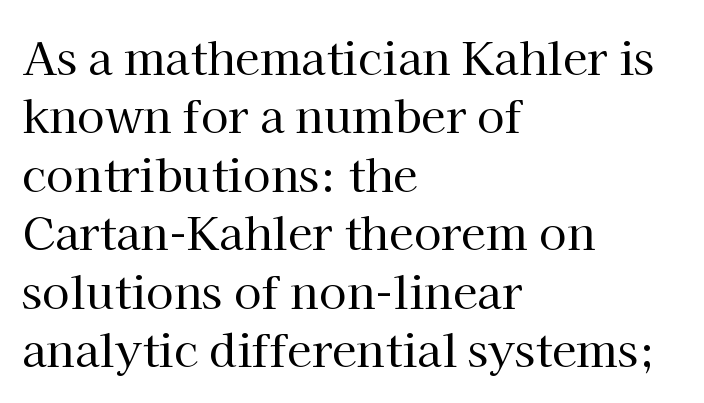
The image shows 45 px regular-weight serif type, upright; set left-aligned, normal line spacing (1.3x), normal letter spacing, not underlined; high stroke contrast and a medium x-height.
